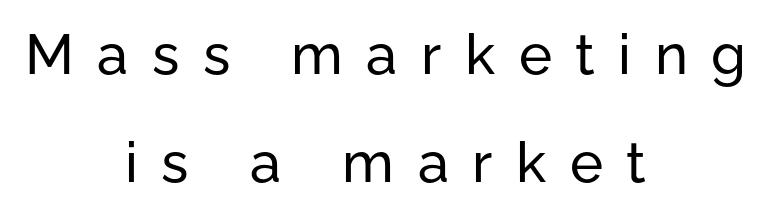
The image shows 56 px sans-serif type, upright; set centered, loose line spacing (1.93x), unusually wide letter spacing (+0.42 em), not underlined; low stroke contrast and a medium x-height.
